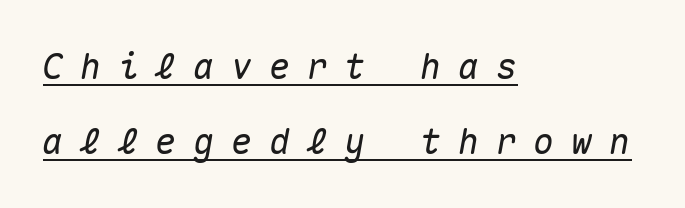
The face used here is monospaced, like something from a code editor. The passage is arranged the way most books set body copy — flush left. The face used here appears with an underline applied. Successive baselines arrive slowly, with a big drop between each. Here the glyphs are tracked loosely, breaking word shapes into spaced letters.
